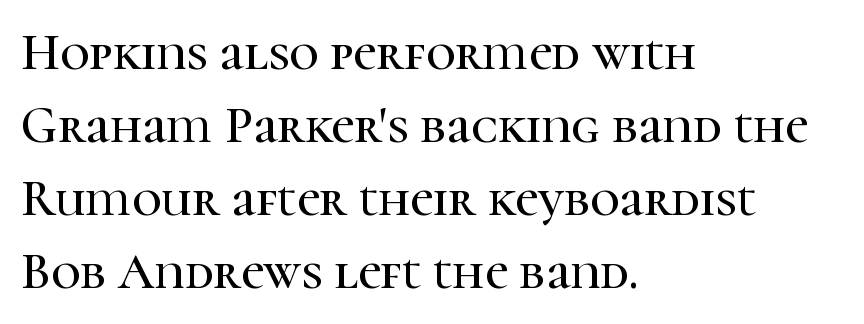
Q: Is the text italic (slanted)? A: No, it is upright.
Q: Is the typeface a serif or a sans-serif typeface? A: Serif.
Q: Is the text underlined? A: No.
Q: How is the paragraph aligned? A: Left-aligned.
Q: Is the spacing between letters normal or unusually wide? A: Normal.
Q: Is the spacing between lines tight, normal or loose? A: Normal.
Q: Width (condensed, normal, or wide)? A: Normal.
Q: Stroke contrast? A: High.
Q: x-height? A: Medium.
Q: Monospaced? A: No.
